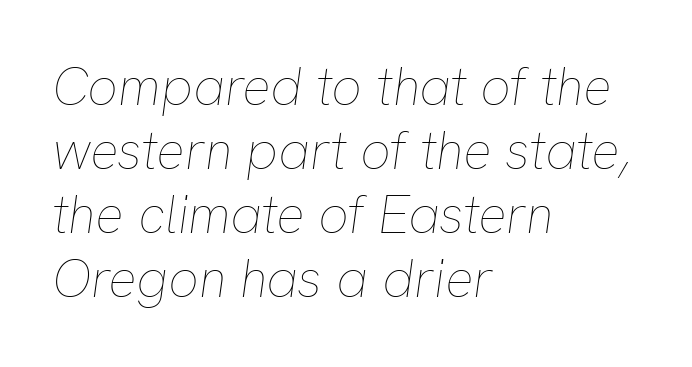
{"italic": "yes", "lean": "right", "slant_degrees": 8, "bold": "no", "weight": "thin", "width": "normal", "stroke_contrast": "low", "x_height": "medium", "monospaced": "no", "underline": "no", "align": "left", "line_spacing_ratio": 1.21, "letter_spacing": "normal", "letter_spacing_em": 0.0, "glyph_px": 53}
